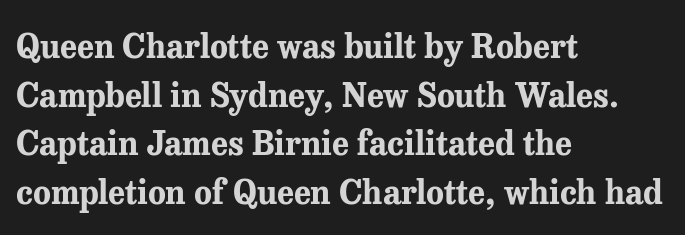
Q: Is the text bold? A: Yes.
Q: Is the text italic (slanted)? A: No, it is upright.
Q: Is the typeface a serif or a sans-serif typeface? A: Serif.
Q: Is the text underlined? A: No.
Q: How is the paragraph aligned? A: Left-aligned.
Q: Is the spacing between letters normal or unusually wide? A: Normal.
Q: Is the spacing between lines tight, normal or loose? A: Normal.
Q: Width (condensed, normal, or wide)? A: Normal.
Q: Stroke contrast? A: Medium.
Q: x-height? A: Medium.
Q: Monospaced? A: No.
